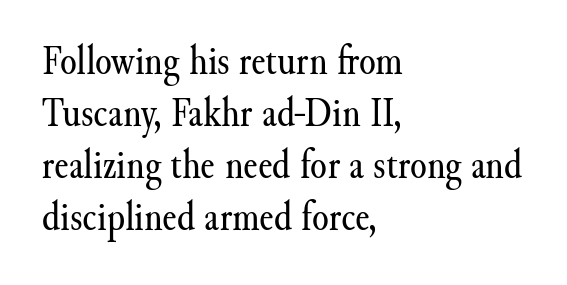
{"serif": "yes", "italic": "no", "bold": "no", "weight": "regular", "width": "normal", "stroke_contrast": "medium", "x_height": "small", "monospaced": "no", "underline": "no", "align": "left", "line_spacing_ratio": 1.21, "letter_spacing": "normal", "letter_spacing_em": 0.0, "glyph_px": 43}
